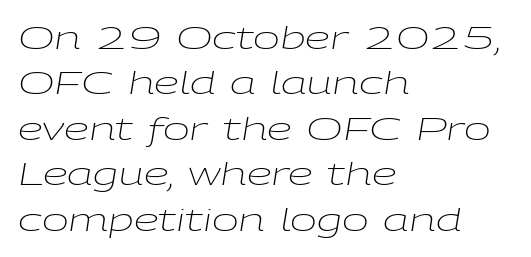
{"italic": "yes", "lean": "right", "slant_degrees": 9, "bold": "no", "weight": "light", "width": "wide", "stroke_contrast": "low", "x_height": "medium", "monospaced": "no", "underline": "no", "align": "left", "line_spacing": "normal", "line_spacing_ratio": 1.42, "letter_spacing": "normal", "letter_spacing_em": 0.0, "glyph_px": 32}
